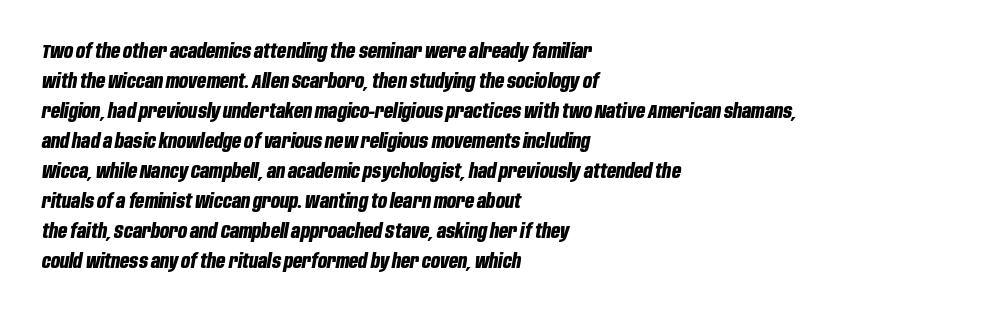
Q: Is the text bold? A: Yes.
Q: Is the text italic (slanted)? A: Yes, it leans right by about 10 degrees.
Q: Is the text underlined? A: No.
Q: How is the paragraph aligned? A: Left-aligned.
Q: Is the spacing between letters normal or unusually wide? A: Normal.
Q: Is the spacing between lines tight, normal or loose? A: Normal.
